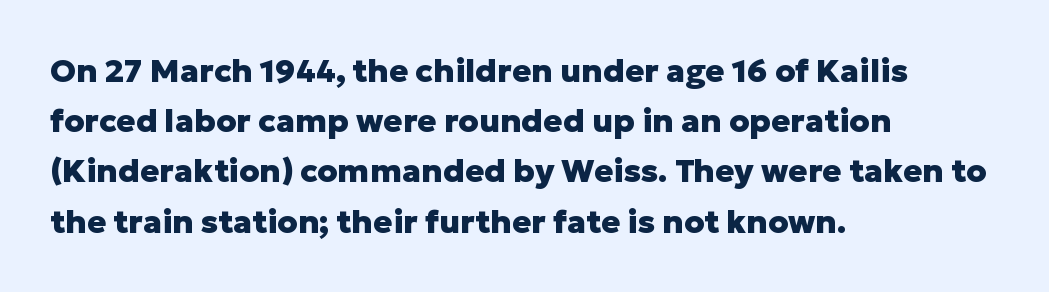
Does the type have serifs? No, each stem ends abruptly. The tracking reads as untouched default to a designer's eye. This sample is left-justified, so line endings fall wherever the words run out. These lines are rendered in a variable-pitch font. Students, observe: this is what conventionally led text looks like.
